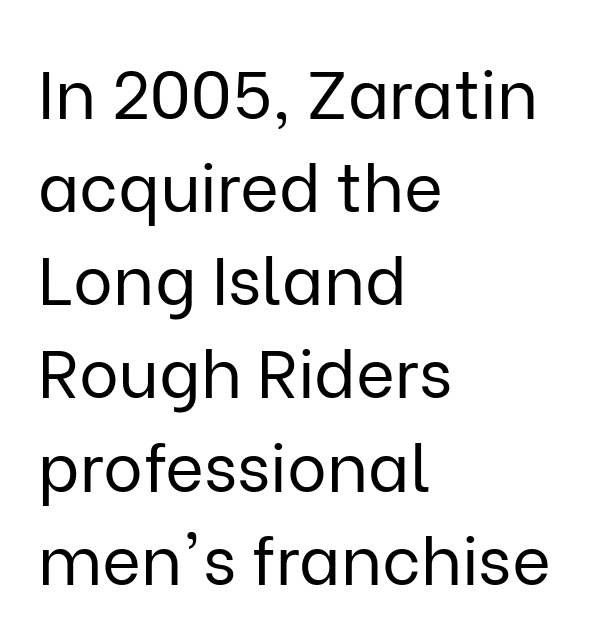
{"serif": "no", "italic": "no", "bold": "no", "weight": "regular", "width": "normal", "stroke_contrast": "low", "x_height": "medium", "monospaced": "no", "underline": "no", "align": "left", "line_spacing": "normal", "line_spacing_ratio": 1.39, "letter_spacing": "normal", "letter_spacing_em": 0.0, "glyph_px": 67}
